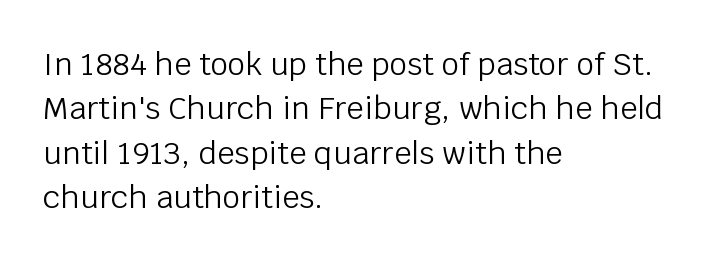
The image shows 31 px light sans-serif type, upright; set left-aligned, normal line spacing (1.43x), normal letter spacing, not underlined; low stroke contrast and a large x-height.
